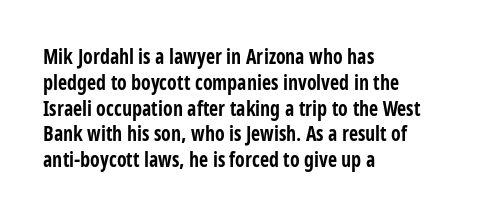
The image shows 20 px bold type, upright; set left-aligned, normal line spacing (1.29x), normal letter spacing, not underlined.
